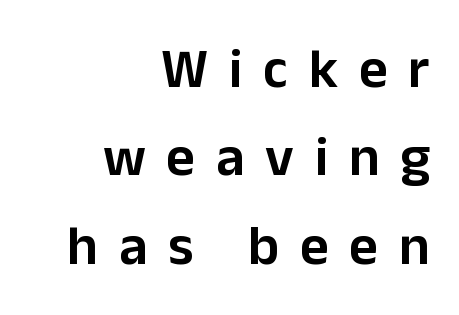
{"serif": "no", "italic": "no", "bold": "semi", "weight": "semibold", "width": "normal", "stroke_contrast": "low", "x_height": "medium", "monospaced": "no", "underline": "no", "align": "right", "line_spacing": "normal", "line_spacing_ratio": 1.58, "letter_spacing": "wide", "letter_spacing_em": 0.37, "glyph_px": 56}
